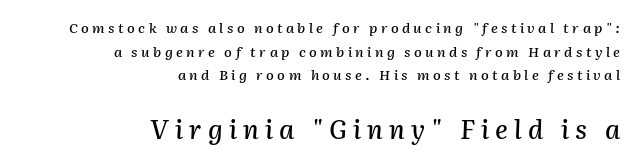
Q: Is the text italic (slanted)? A: Yes, it leans right by about 2 degrees.
Q: Is the text underlined? A: No.
Q: How is the paragraph aligned? A: Right-aligned.
Q: Is the spacing between letters normal or unusually wide? A: Unusually wide.
Q: Is the spacing between lines tight, normal or loose? A: Normal.
Q: Which block of text is set in a larger size, the first (top) or the second (bottom)? A: The second (bottom) one.
